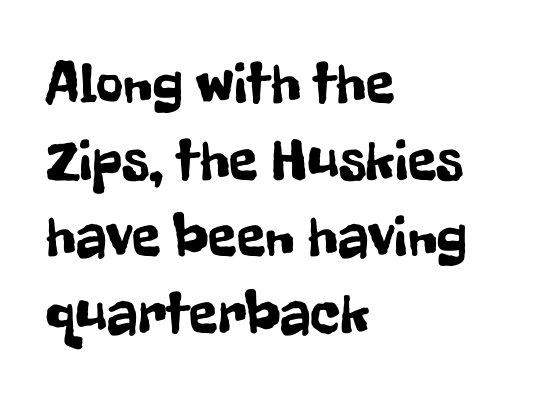
{"serif": "no", "italic": "no", "width": "condensed", "stroke_contrast": "low", "x_height": "medium", "monospaced": "no", "underline": "no", "align": "left", "line_spacing": "normal", "line_spacing_ratio": 1.3, "letter_spacing": "normal", "letter_spacing_em": 0.0, "glyph_px": 59}
